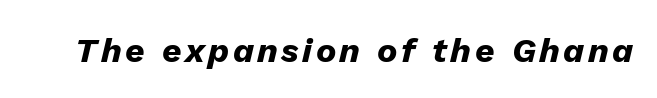
Q: Is the text bold? A: Yes.
Q: Is the text italic (slanted)? A: Yes, it leans right by about 13 degrees.
Q: Is the text underlined? A: No.
Q: Width (condensed, normal, or wide)? A: Normal.
Q: Stroke contrast? A: Low.
Q: x-height? A: Medium.
Q: Monospaced? A: No.
